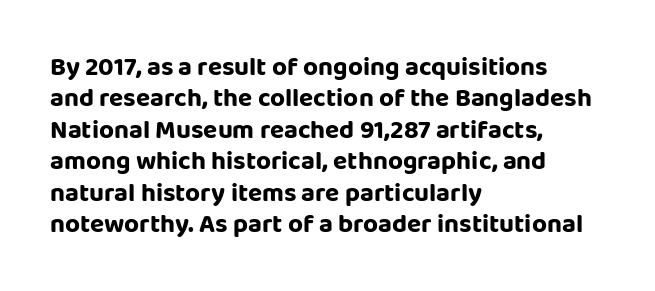
{"italic": "no", "underline": "no", "align": "left", "line_spacing_ratio": 1.21, "letter_spacing": "normal", "letter_spacing_em": 0.0, "glyph_px": 26}
